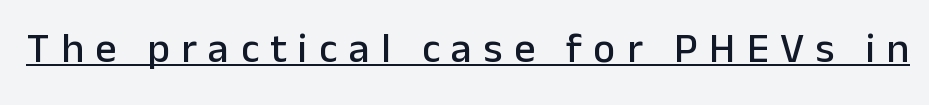
Q: Is the text italic (slanted)? A: No, it is upright.
Q: Is the typeface a serif or a sans-serif typeface? A: Sans-serif.
Q: Is the text underlined? A: Yes.
Q: Is the spacing between letters normal or unusually wide? A: Unusually wide.
Q: Width (condensed, normal, or wide)? A: Normal.
Q: Stroke contrast? A: Low.
Q: x-height? A: Medium.
Q: Monospaced? A: No.
